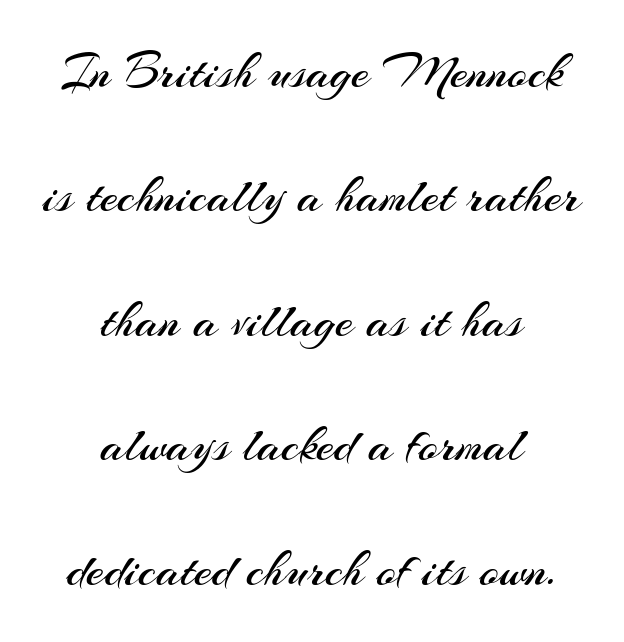
The image shows 51 px regular-weight sans-serif type; set centered, loose line spacing (2.44x), normal letter spacing, not underlined; medium stroke contrast and a small x-height.
